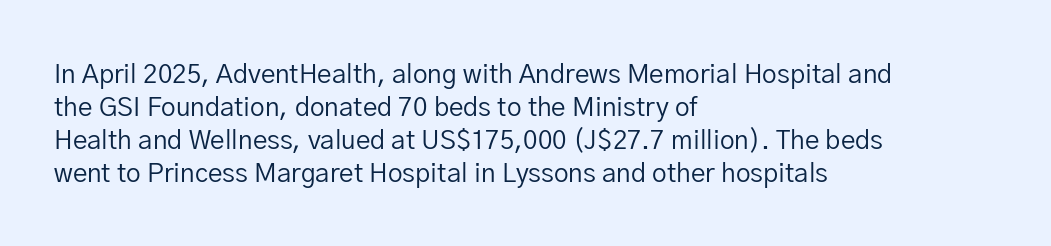
The image shows 26 px text type, upright; set left-aligned, normal line spacing (1.27x), normal letter spacing, not underlined.
